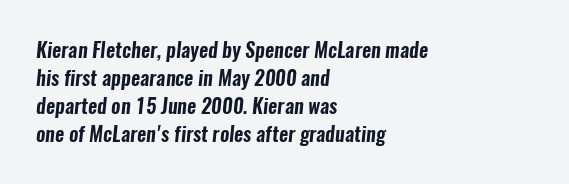
{"underline": "no", "align": "left", "line_spacing": "normal", "line_spacing_ratio": 1.4, "letter_spacing": "normal", "letter_spacing_em": 0.0, "glyph_px": 20}
